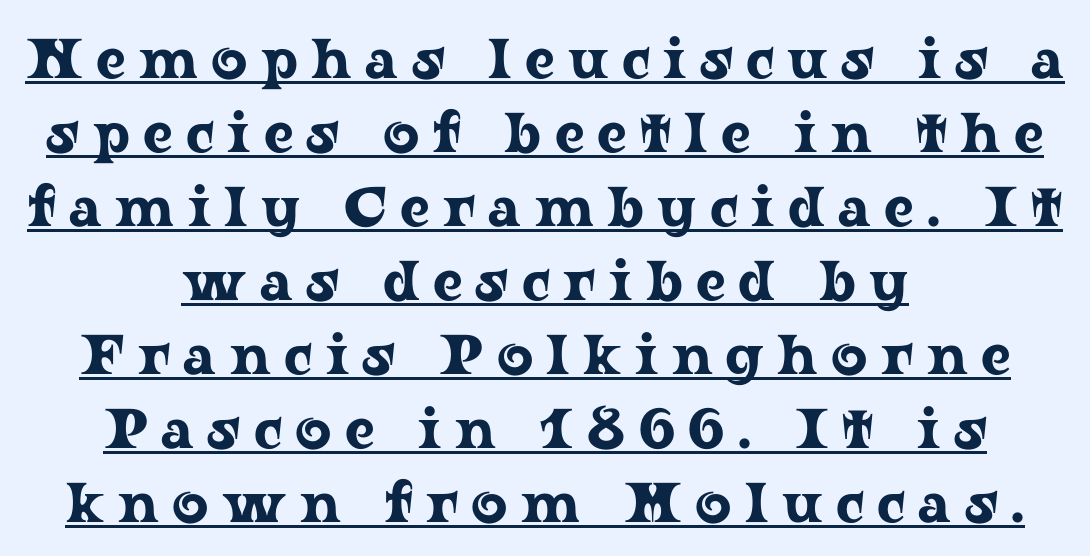
The image shows 56 px wide serif type, upright; set centered, normal line spacing (1.32x), unusually wide letter spacing (+0.24 em), underlined; low stroke contrast and a medium x-height.
